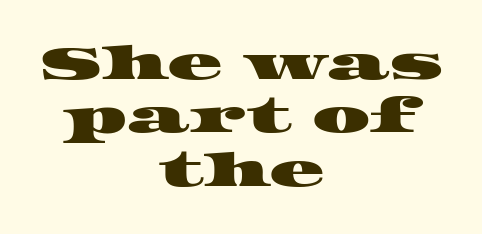
Every row of glyphs is offset so its center matches the block's center. These lines are composed in type with serifs. You could not count columns in this text — the font is proportionally spaced. Unmarked baselines from the first word to the last. Nothing unusual about the tracking: characters are spaced as the font intends.
